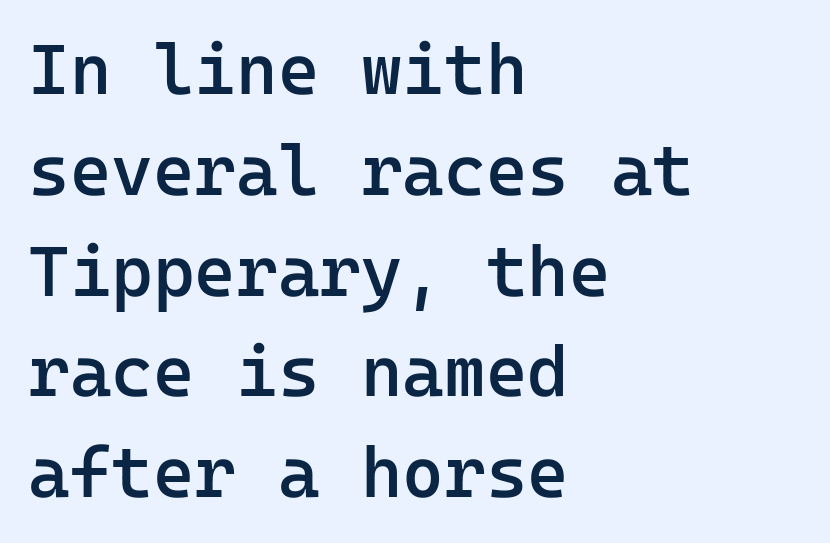
{"serif": "no", "italic": "no", "bold": "semi", "weight": "semibold", "width": "normal", "stroke_contrast": "low", "x_height": "medium", "monospaced": "yes", "underline": "no", "align": "left", "line_spacing": "normal", "line_spacing_ratio": 1.42, "letter_spacing": "normal", "letter_spacing_em": 0.0, "glyph_px": 71}
